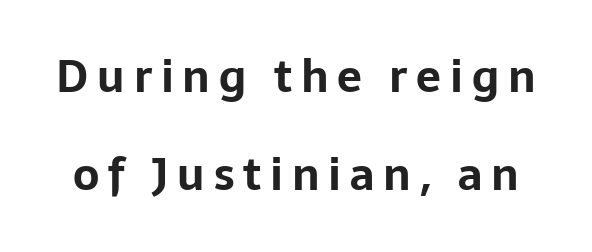
The image shows 44 px bold sans-serif type, upright; set loose line spacing (2.23x), unusually wide letter spacing (+0.2 em), not underlined; low stroke contrast and a medium x-height.
